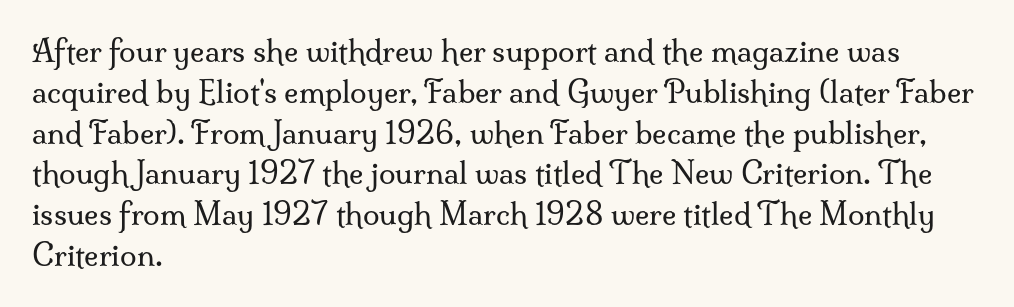
{"serif": "yes", "italic": "no", "bold": "no", "weight": "regular", "width": "normal", "stroke_contrast": "medium", "x_height": "small", "monospaced": "no", "underline": "no", "align": "left", "line_spacing": "normal", "line_spacing_ratio": 1.36, "letter_spacing": "normal", "letter_spacing_em": 0.0, "glyph_px": 30}
